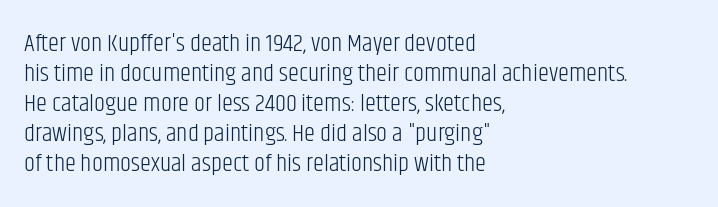
Stem width sits at or under what a default text font uses. Rendered with straight, roman letterforms. In CSS terms this would be text-align: left. Is the letter spacing exaggerated? No — it looks like the ordinary default.
